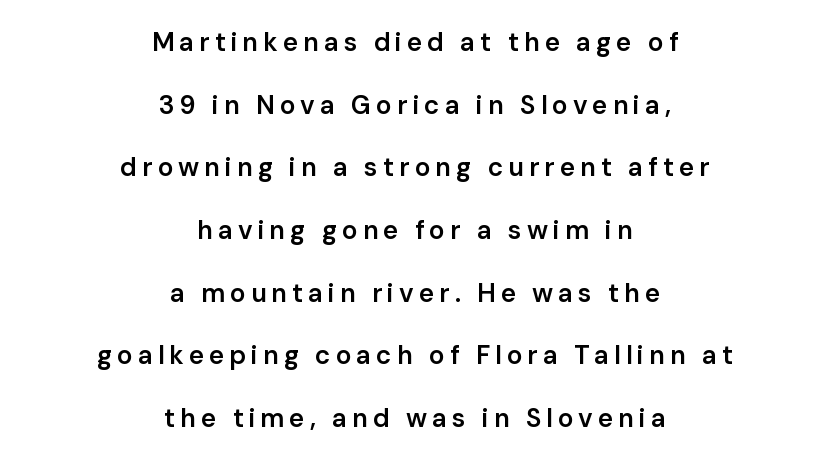
Underlining? Definitely not there. Caption: semibold face, moderately heavy strokes. Visually the block forms a symmetrical silhouette, jagged on both flanks. Each new line begins a long way beneath the previous one.
